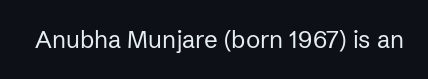
The image shows 24 px text type, upright; set normal letter spacing, not underlined.
